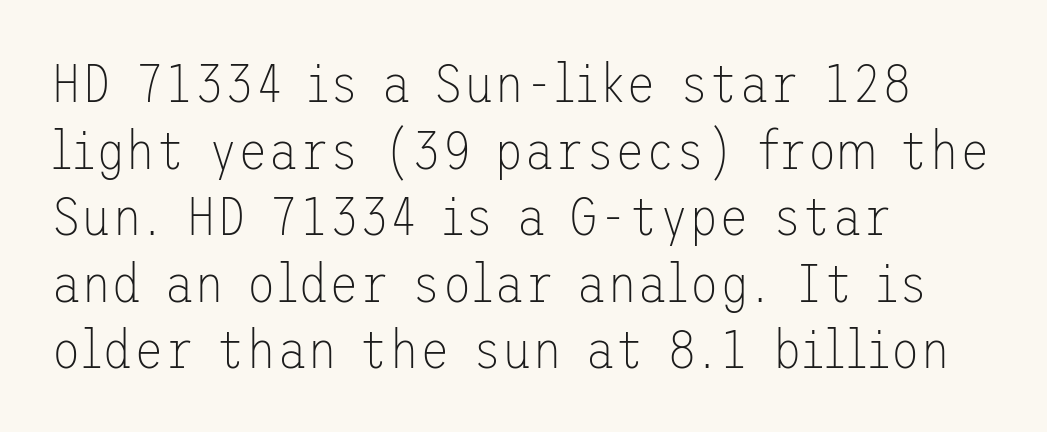
{"serif": "no", "italic": "no", "bold": "no", "weight": "thin", "width": "normal", "stroke_contrast": "low", "x_height": "medium", "underline": "no", "align": "left", "line_spacing_ratio": 1.21, "letter_spacing": "normal", "letter_spacing_em": 0.0, "glyph_px": 55}
